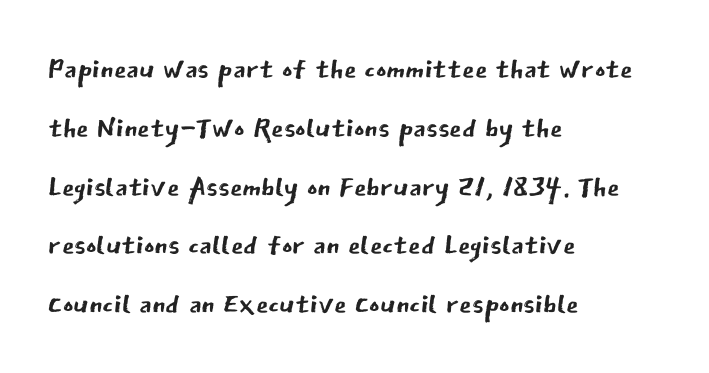
The image shows 40 px regular-weight sans-serif type, upright; set left-aligned, normal line spacing (1.47x), normal letter spacing, not underlined; low stroke contrast and a medium x-height.
